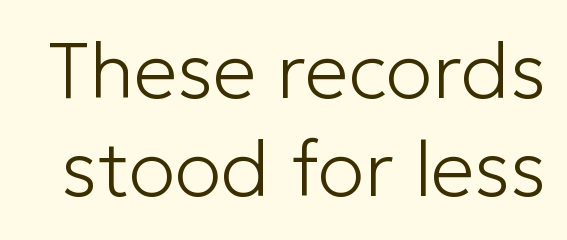
{"serif": "no", "italic": "no", "bold": "no", "weight": "light", "width": "normal", "stroke_contrast": "low", "x_height": "medium", "monospaced": "no", "underline": "no", "line_spacing": "normal", "line_spacing_ratio": 1.26, "letter_spacing": "normal", "letter_spacing_em": 0.0, "glyph_px": 78}
